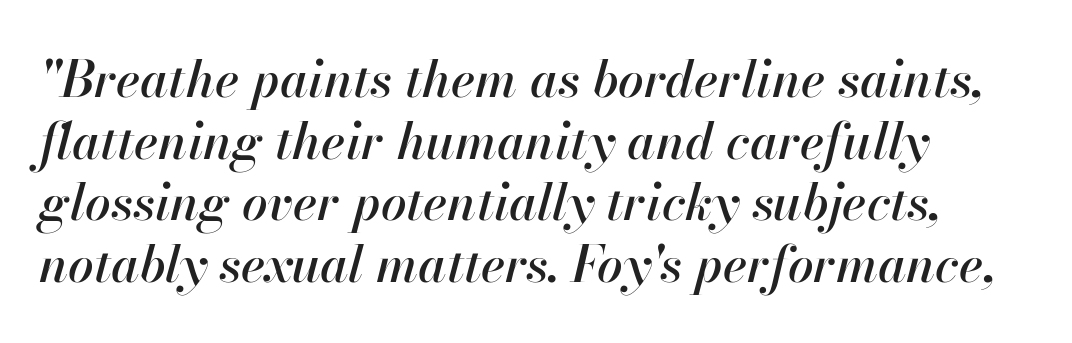
{"italic": "yes", "lean": "right", "slant_degrees": 13, "width": "normal", "stroke_contrast": "high", "x_height": "small", "monospaced": "no", "underline": "no", "align": "left", "line_spacing_ratio": 1.21, "letter_spacing": "normal", "letter_spacing_em": 0.0, "glyph_px": 51}
